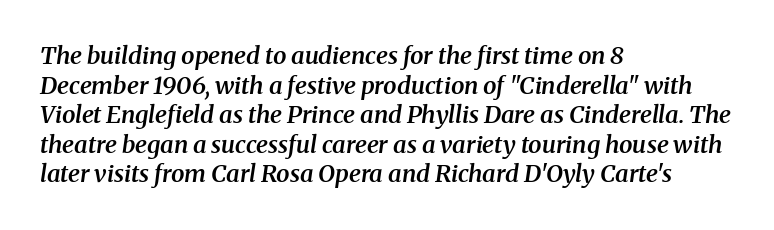
{"italic": "yes", "lean": "right", "slant_degrees": 8, "bold": "semi", "underline": "no", "align": "left", "line_spacing_ratio": 1.23, "letter_spacing": "normal", "letter_spacing_em": 0.0, "glyph_px": 24}
